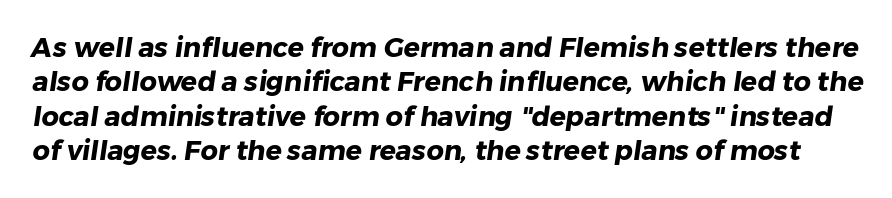
{"bold": "yes", "underline": "no", "line_spacing": "normal", "line_spacing_ratio": 1.27, "letter_spacing": "normal", "letter_spacing_em": 0.0, "glyph_px": 27}
